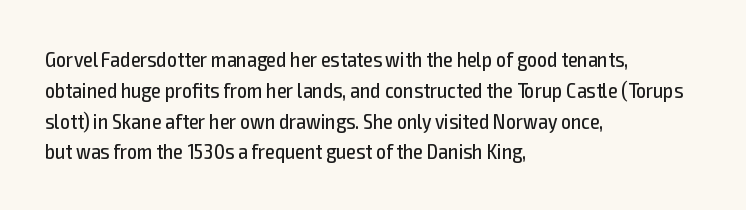
{"italic": "no", "bold": "no", "underline": "no", "align": "left", "line_spacing": "normal", "line_spacing_ratio": 1.4, "letter_spacing": "normal", "letter_spacing_em": 0.0, "glyph_px": 22}
